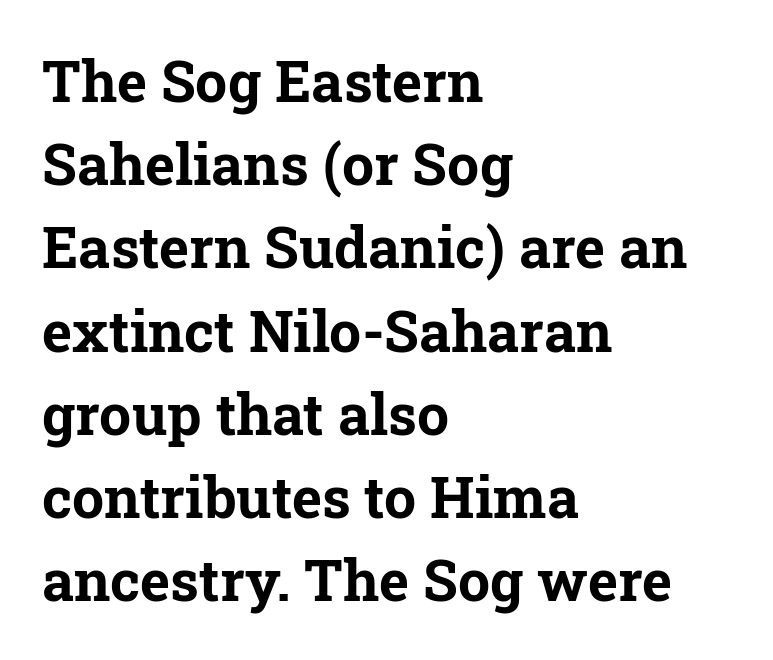
{"serif": "yes", "italic": "no", "bold": "yes", "weight": "bold", "width": "normal", "stroke_contrast": "low", "x_height": "medium", "monospaced": "no", "underline": "no", "align": "left", "line_spacing": "normal", "line_spacing_ratio": 1.46, "letter_spacing": "normal", "letter_spacing_em": 0.0, "glyph_px": 57}
